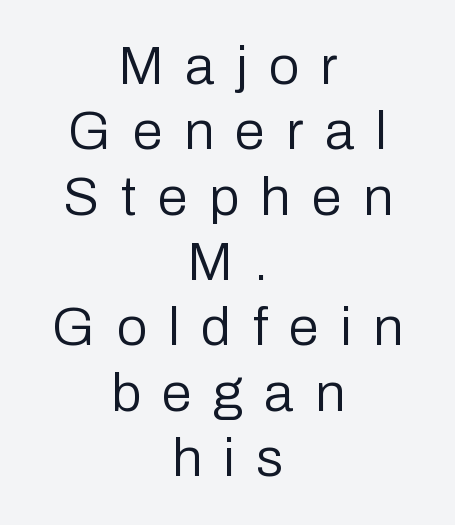
{"serif": "no", "italic": "no", "bold": "no", "weight": "regular", "width": "normal", "stroke_contrast": "low", "x_height": "medium", "monospaced": "no", "underline": "no", "align": "center", "line_spacing_ratio": 1.21, "letter_spacing": "wide", "letter_spacing_em": 0.4, "glyph_px": 54}
